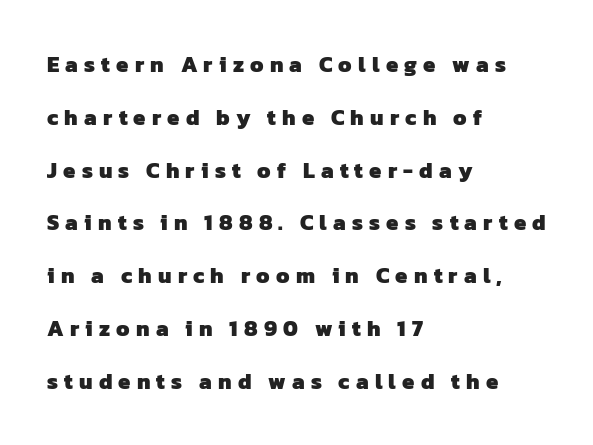
Q: Is the text bold? A: Yes.
Q: Is the text underlined? A: No.
Q: How is the paragraph aligned? A: Left-aligned.
Q: Is the spacing between letters normal or unusually wide? A: Unusually wide.
Q: Is the spacing between lines tight, normal or loose? A: Loose.
